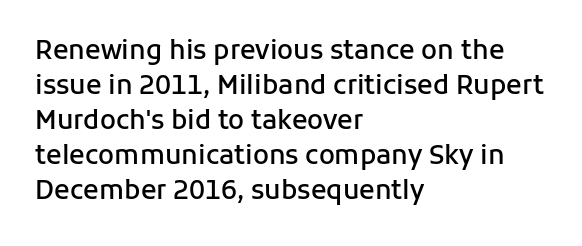
Tracking here is standard; glyphs follow each other at the usual distance. Posture: vertical. This block has exactly the height ordinary leading produces. On the weight axis this lands at semibold, roughly 600. Underline: absent. The rag falls on the right side of this text block.
